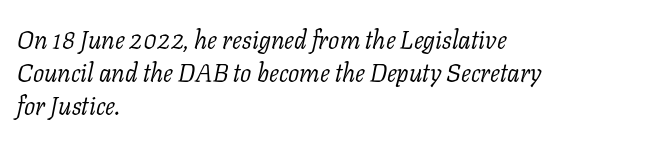
The letters look calm and open, with moderate or lighter stems. The passage shown has conventional tracking throughout. These lines were composed using italics. A bare baseline throughout the passage. Leading: standard. Where is the straight margin? On the left.
